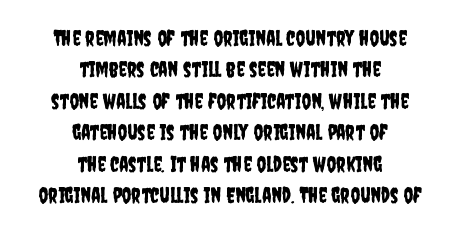
{"italic": "no", "underline": "no", "align": "center", "line_spacing": "normal", "line_spacing_ratio": 1.5, "letter_spacing": "normal", "letter_spacing_em": 0.0, "glyph_px": 21}
